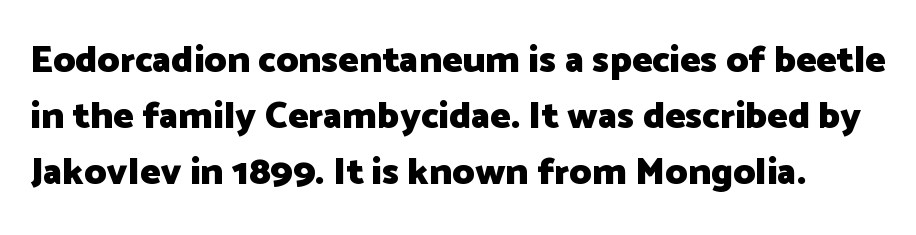
The image shows 38 px heavy sans-serif type, upright; set normal line spacing (1.47x), normal letter spacing, not underlined; low stroke contrast and a medium x-height.
